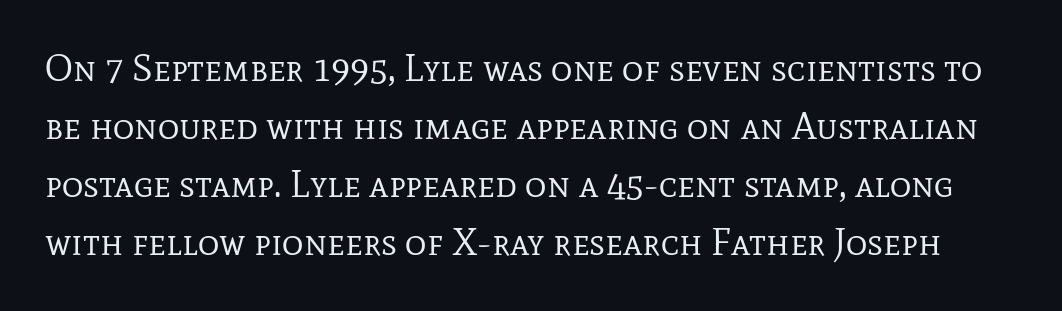
Q: Is the text bold? A: No.
Q: Is the text italic (slanted)? A: No, it is upright.
Q: Is the typeface a serif or a sans-serif typeface? A: Serif.
Q: Is the text underlined? A: No.
Q: Is the spacing between letters normal or unusually wide? A: Normal.
Q: Is the spacing between lines tight, normal or loose? A: Normal.
Q: Width (condensed, normal, or wide)? A: Normal.
Q: Stroke contrast? A: Low.
Q: x-height? A: Medium.
Q: Monospaced? A: No.
